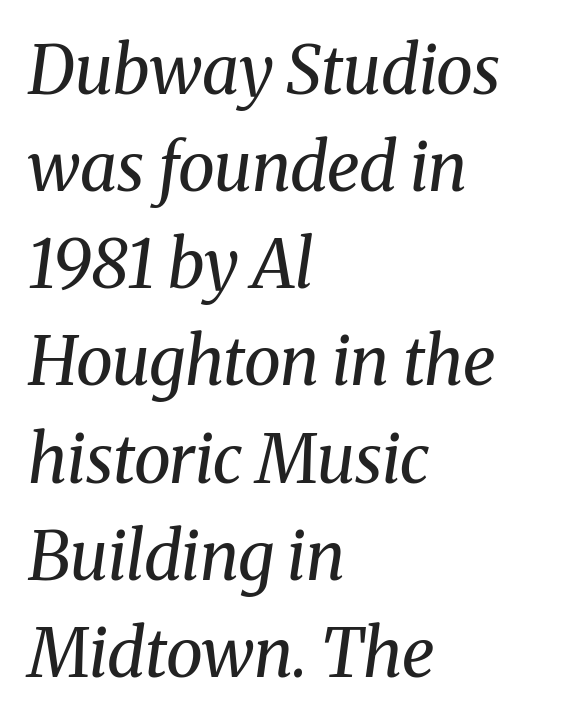
The image shows 67 px regular-weight serif type, italic (leaning right); set left-aligned, normal line spacing (1.45x), normal letter spacing, not underlined; medium stroke contrast and a medium x-height.
